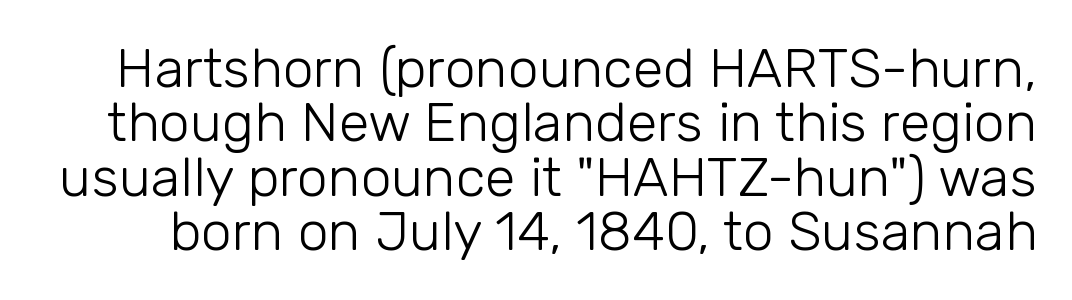
Is this a heavy cut? Hardly; it is regular or lighter. Type style note: lacks serifs. You can tell it's not italic because the verticals are truly vertical. Honestly, the rows look squashed on top of each other.
